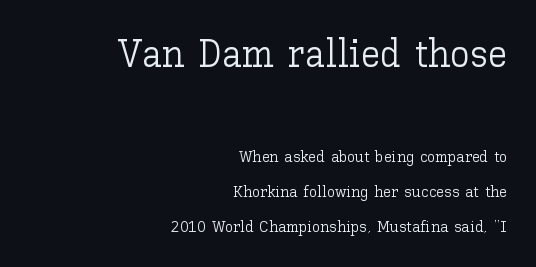
Looks like regular typesetting: each glyph gets only the width it needs. The lines are quadded right. The passage shown begins with its larger block and ends with its smaller one. A clean baseline with only descenders dipping below it. This block would shrink considerably if given ordinary leading; it's expanded now.
